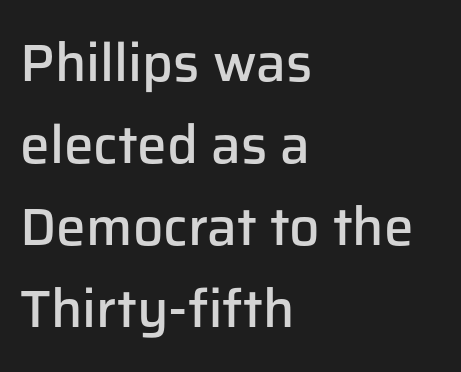
{"serif": "no", "italic": "no", "bold": "semi", "weight": "semibold", "width": "normal", "stroke_contrast": "low", "x_height": "medium", "monospaced": "no", "underline": "no", "align": "left", "line_spacing": "normal", "line_spacing_ratio": 1.55, "letter_spacing": "normal", "letter_spacing_em": 0.0, "glyph_px": 53}
